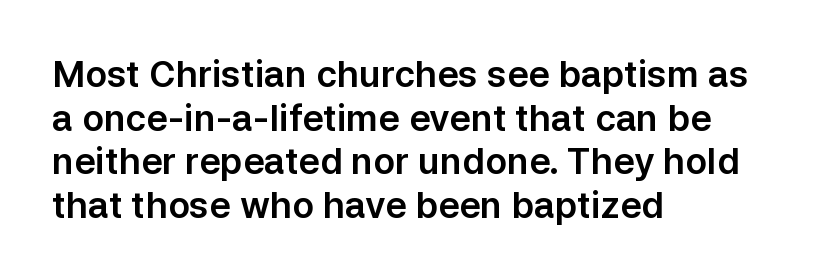
Examine the stroke ends and you'll find no serifs. This sample has the flowing, uneven cadence of proportional lettering. In terms of posture, this sample is upright. The rag falls on the right side of this text block. Inter-character spacing is left at the font's built-in metrics.
